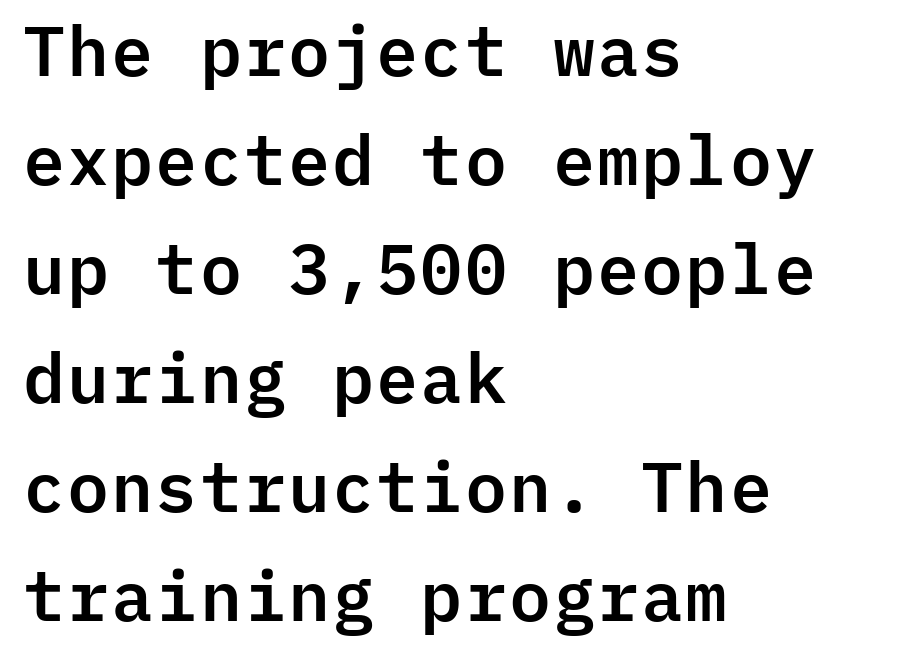
The rendering shows plain stroke endings on the letterforms — a sans-serif design. Is there much room between lines? A standard amount, neither cramped nor airy. Note the uniform advance width — an 'i' takes as much space as an 'm'. Only glyphs here, with clear space below each row. The ragged edge is on the right, which tells us the setting is flush left.
